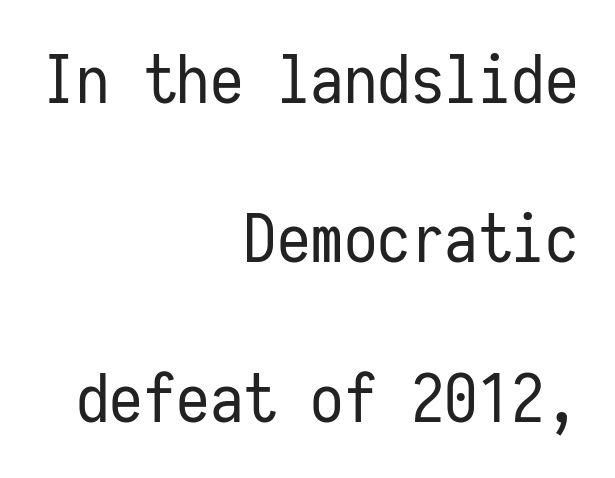
The typeface chosen for these lines omits serifs. If you measured baseline to baseline, you'd find a long distance. Is the block centered? No — it sits flush against the right margin. Heaviness? Minimal to ordinary, like unemphasized prose. Upright lettering throughout.
